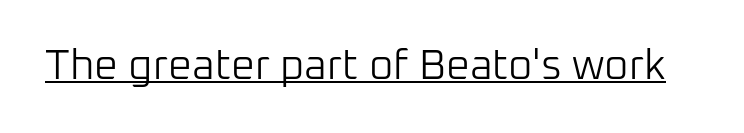
Q: Is the text bold? A: No.
Q: Is the text italic (slanted)? A: No, it is upright.
Q: Is the typeface a serif or a sans-serif typeface? A: Sans-serif.
Q: Is the text underlined? A: Yes.
Q: Is the spacing between letters normal or unusually wide? A: Normal.
Q: Width (condensed, normal, or wide)? A: Normal.
Q: Stroke contrast? A: Low.
Q: x-height? A: Medium.
Q: Monospaced? A: No.
